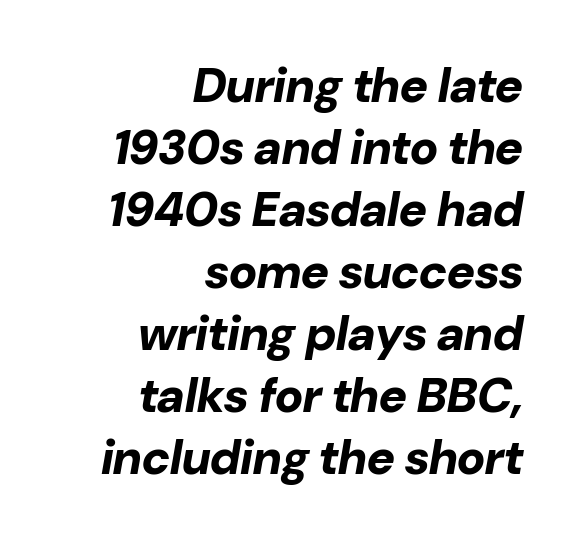
Q: Is the text bold? A: Yes.
Q: Is the text italic (slanted)? A: Yes, it leans right by about 10 degrees.
Q: Is the text underlined? A: No.
Q: How is the paragraph aligned? A: Right-aligned.
Q: Is the spacing between letters normal or unusually wide? A: Normal.
Q: Is the spacing between lines tight, normal or loose? A: Normal.
Q: Width (condensed, normal, or wide)? A: Normal.
Q: Stroke contrast? A: Low.
Q: x-height? A: Medium.
Q: Monospaced? A: No.
